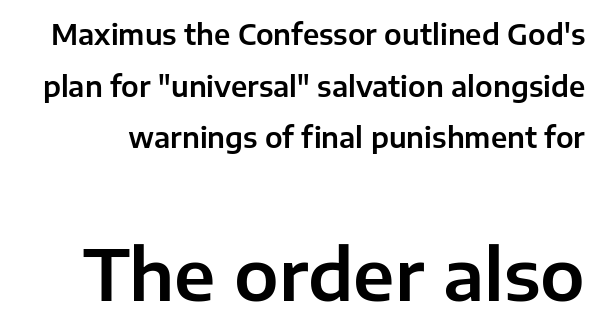
Q: Is the text italic (slanted)? A: No, it is upright.
Q: Is the typeface a serif or a sans-serif typeface? A: Sans-serif.
Q: Is the text underlined? A: No.
Q: Is the spacing between letters normal or unusually wide? A: Normal.
Q: Which block of text is set in a larger size, the first (top) or the second (bottom)? A: The second (bottom) one.
Q: Width (condensed, normal, or wide)? A: Normal.
Q: Stroke contrast? A: Low.
Q: x-height? A: Medium.
Q: Monospaced? A: No.
